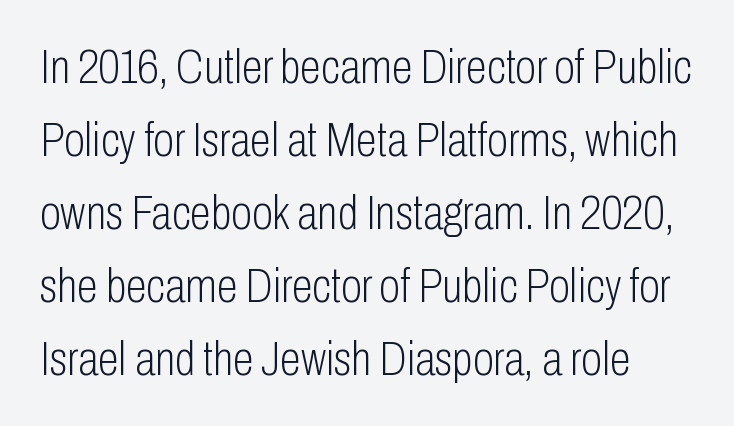
Q: Is the text bold? A: No.
Q: Is the text italic (slanted)? A: No, it is upright.
Q: Is the typeface a serif or a sans-serif typeface? A: Sans-serif.
Q: Is the text underlined? A: No.
Q: Is the spacing between letters normal or unusually wide? A: Normal.
Q: Is the spacing between lines tight, normal or loose? A: Normal.
Q: Width (condensed, normal, or wide)? A: Condensed.
Q: Stroke contrast? A: Low.
Q: x-height? A: Medium.
Q: Monospaced? A: No.
